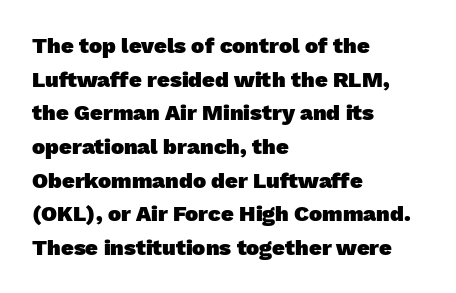
{"bold": "yes", "underline": "no", "align": "left", "line_spacing": "normal", "line_spacing_ratio": 1.53, "letter_spacing": "normal", "letter_spacing_em": 0.0, "glyph_px": 22}
